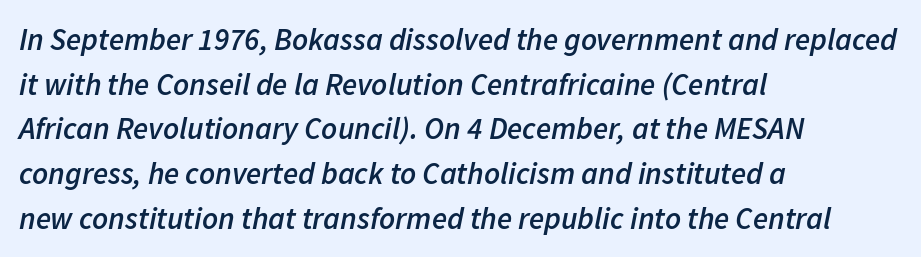
A classic flush-left, rag-right setting is used for this passage. These lines are rendered in a variable-pitch font. Caption: standard tracking, unaltered. It's the slanting kind of type. These lines carry some extra weight — a demibold, not a full bold.
